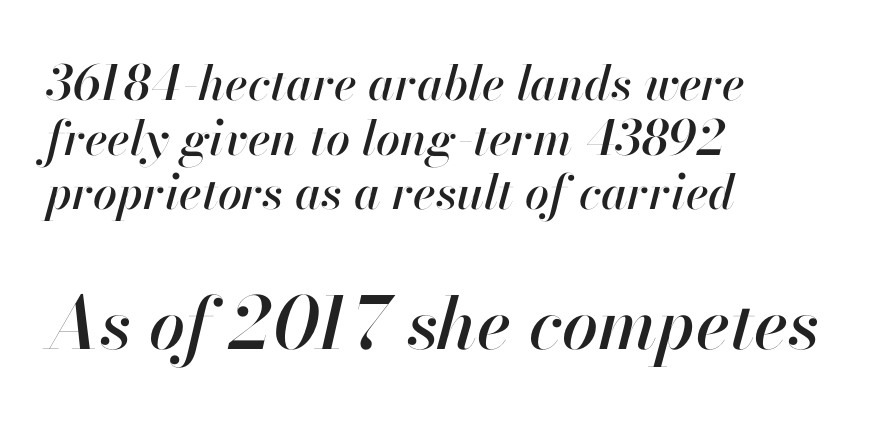
Whoever set this made the second block the dominant, larger element. The lines in this sample share a left origin and differ only in where they stop. Descender tails drop into unmarked territory. Rows of type sit shoulder to shoulder in the vertical direction. These lines are rendered in a variable-pitch font.
